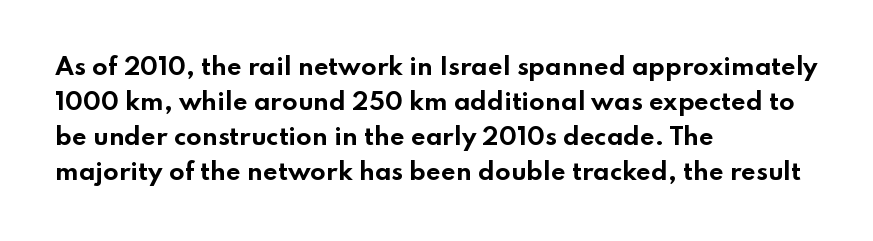
{"italic": "no", "bold": "yes", "underline": "no", "align": "left", "line_spacing": "normal", "line_spacing_ratio": 1.52, "letter_spacing": "normal", "letter_spacing_em": 0.0, "glyph_px": 23}
